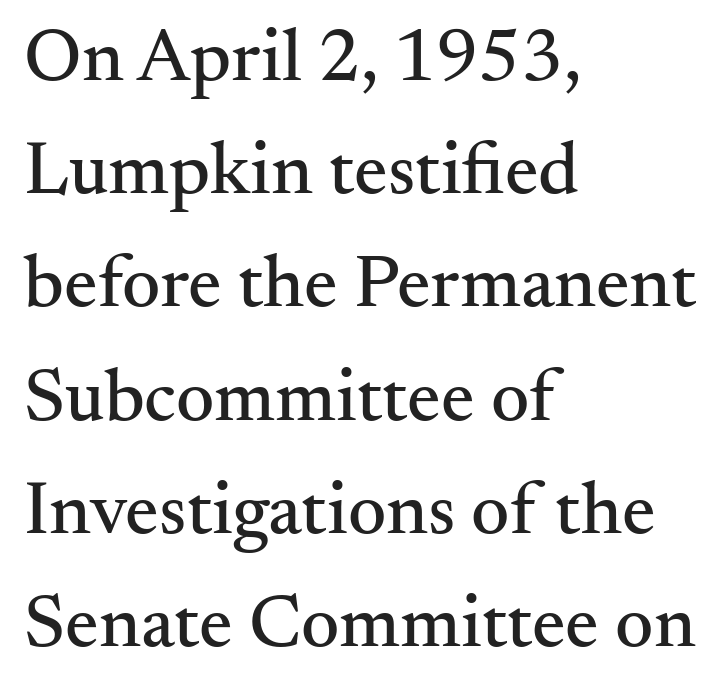
Q: Is the text italic (slanted)? A: No, it is upright.
Q: Is the typeface a serif or a sans-serif typeface? A: Serif.
Q: Is the text underlined? A: No.
Q: How is the paragraph aligned? A: Left-aligned.
Q: Is the spacing between letters normal or unusually wide? A: Normal.
Q: Is the spacing between lines tight, normal or loose? A: Normal.
Q: Width (condensed, normal, or wide)? A: Normal.
Q: Stroke contrast? A: Medium.
Q: x-height? A: Small.
Q: Monospaced? A: No.
